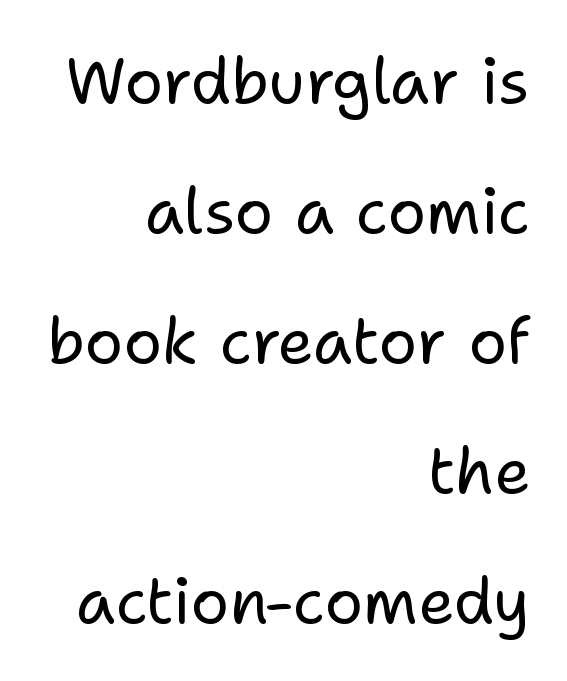
The image shows 64 px regular-weight sans-serif type, upright; set right-aligned, loose line spacing (2.03x), normal letter spacing, not underlined; low stroke contrast and a medium x-height.
